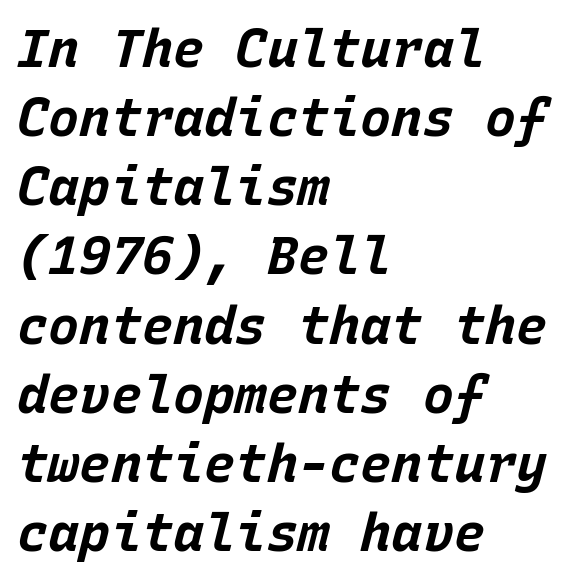
The image shows 52 px bold type, italic (leaning right), monospaced; set left-aligned, normal line spacing (1.33x), normal letter spacing, not underlined; low stroke contrast and a large x-height.
